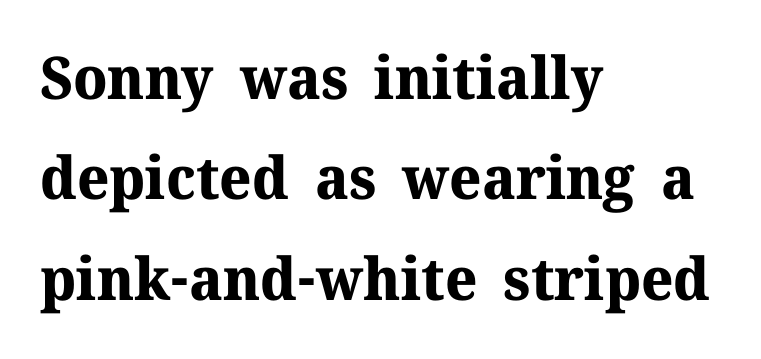
The image shows 59 px bold serif type, upright; set left-aligned, normal line spacing (1.7x), normal letter spacing, not underlined; medium stroke contrast and a medium x-height.
